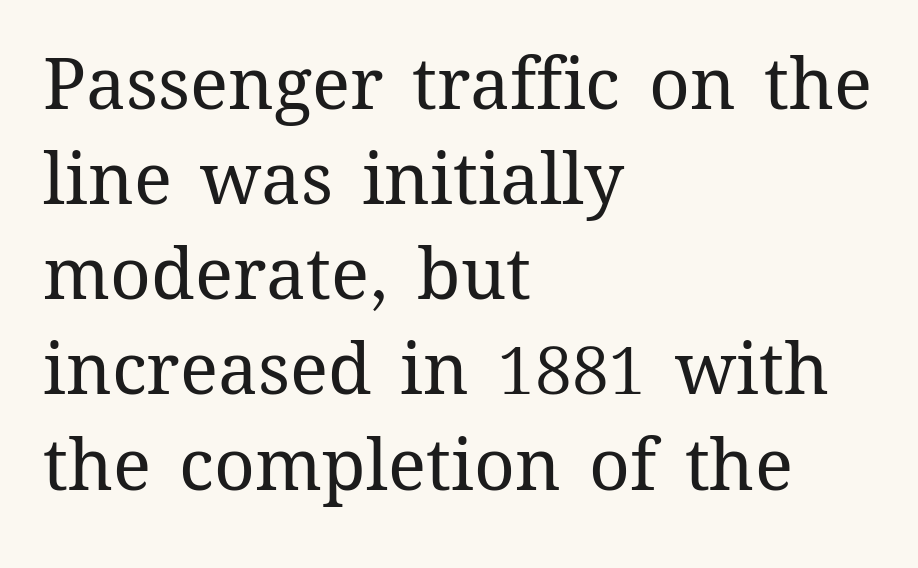
This rendering features lettering with no underline. The gaps between neighbouring characters are ordinary and unremarkable. The strokes carry an ordinary text weight at most. These lines are set flush left with a ragged right edge. The passage shown is typed in a proportional face where columns would drift.
